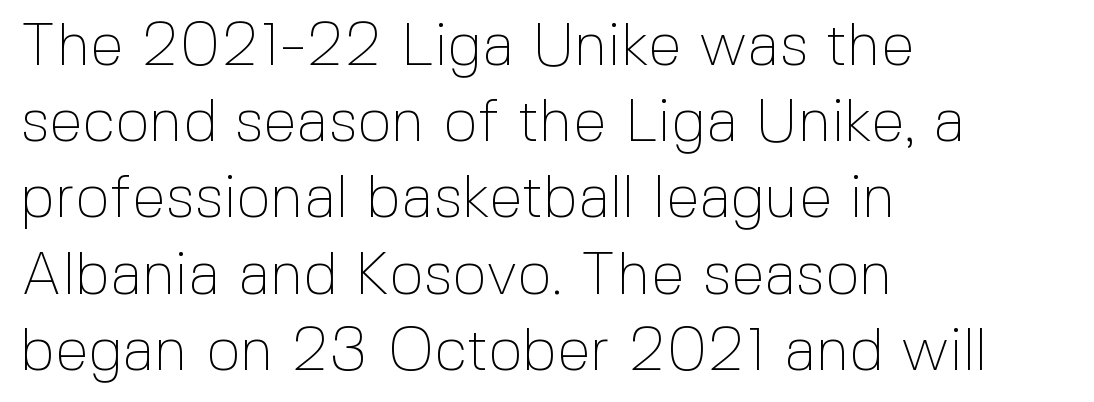
{"serif": "no", "italic": "no", "bold": "no", "weight": "thin", "width": "normal", "x_height": "medium", "monospaced": "no", "underline": "no", "align": "left", "line_spacing": "normal", "line_spacing_ratio": 1.27, "letter_spacing": "normal", "letter_spacing_em": 0.0, "glyph_px": 60}
